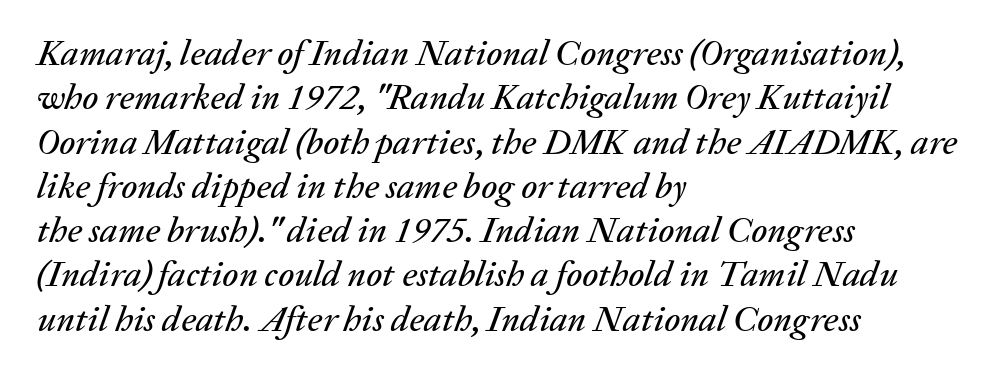
The image shows 36 px text type, italic (leaning right); set left-aligned, line spacing 1.23x, normal letter spacing, not underlined; low stroke contrast and a medium x-height.
